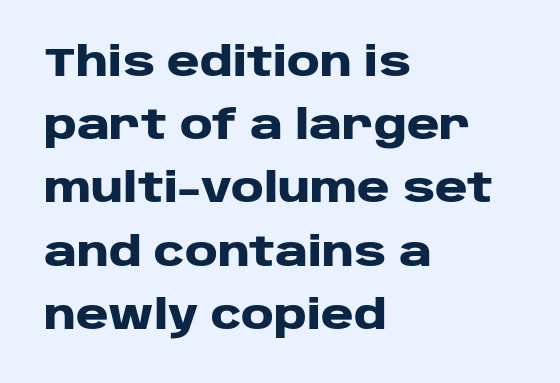
Q: Is the text bold? A: Yes.
Q: Is the text italic (slanted)? A: No, it is upright.
Q: Is the typeface a serif or a sans-serif typeface? A: Sans-serif.
Q: Is the text underlined? A: No.
Q: How is the paragraph aligned? A: Left-aligned.
Q: Is the spacing between letters normal or unusually wide? A: Normal.
Q: Is the spacing between lines tight, normal or loose? A: Normal.
Q: Width (condensed, normal, or wide)? A: Wide.
Q: Stroke contrast? A: Low.
Q: x-height? A: Large.
Q: Monospaced? A: No.
